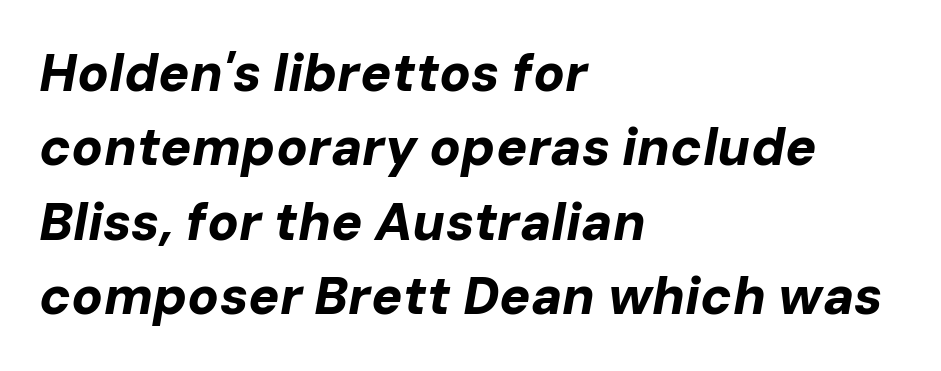
The image shows 52 px bold type, italic (leaning right); set left-aligned, normal line spacing (1.43x), normal letter spacing, not underlined; low stroke contrast and a medium x-height.
